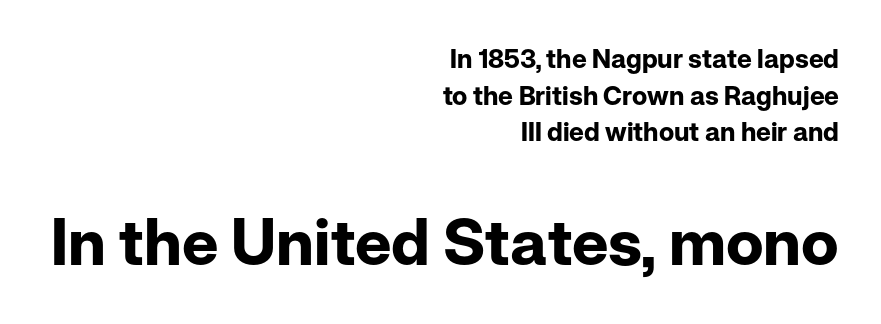
The image shows 64 px bold sans-serif type, upright; set right-aligned, normal line spacing (1.41x), normal letter spacing, not underlined; the second (bottom) block is 2.46x larger; low stroke contrast and a medium x-height.
